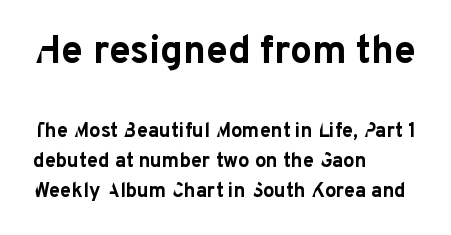
{"serif": "no", "italic": "no", "bold": "yes", "weight": "bold", "width": "normal", "stroke_contrast": "low", "x_height": "medium", "monospaced": "no", "underline": "no", "align": "left", "line_spacing": "normal", "line_spacing_ratio": 1.49, "letter_spacing": "normal", "letter_spacing_em": 0.0, "larger_block": "first", "size_ratio": 1.95, "glyph_px": 39}
